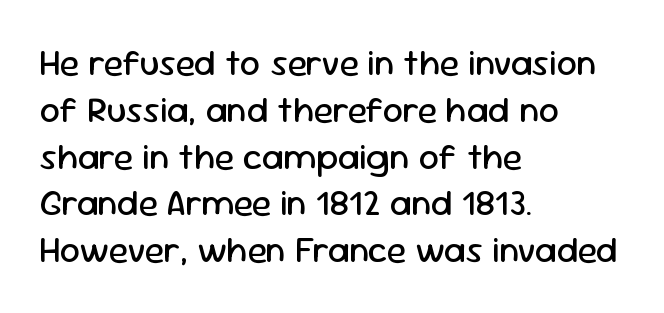
Character widths vary here, with narrow letters taking less room than wide ones. No extra ink here — the face is not bold. These lines are set flush left with a ragged right edge. Does extra space separate the letters? No, they use regular spacing. This is the regular roman posture of the typeface. Look at the bottom of the vertical strokes: they stop flat, with no serifs.
